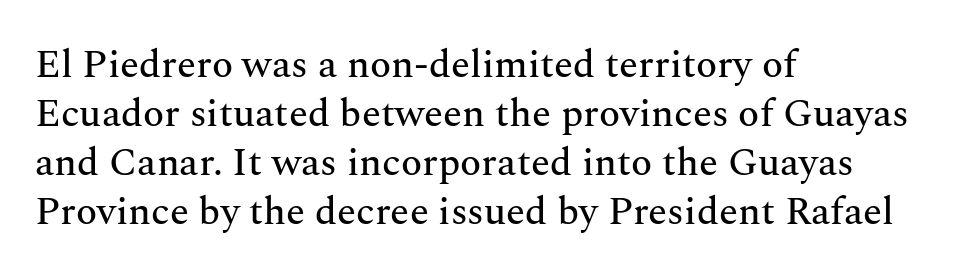
The image shows 39 px serif type, upright; set left-aligned, normal line spacing (1.26x), normal letter spacing, not underlined; medium stroke contrast and a medium x-height.
